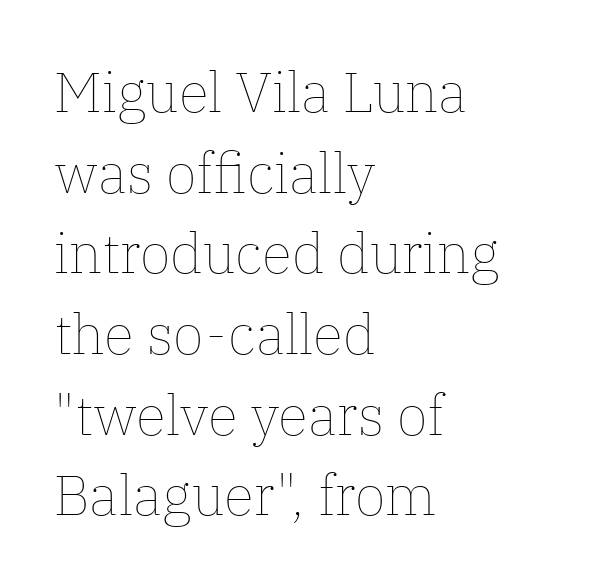
Q: Is the text bold? A: No.
Q: Is the text italic (slanted)? A: No, it is upright.
Q: Is the text underlined? A: No.
Q: How is the paragraph aligned? A: Left-aligned.
Q: Is the spacing between letters normal or unusually wide? A: Normal.
Q: Is the spacing between lines tight, normal or loose? A: Normal.
Q: Width (condensed, normal, or wide)? A: Normal.
Q: Stroke contrast? A: Low.
Q: x-height? A: Medium.
Q: Monospaced? A: No.
